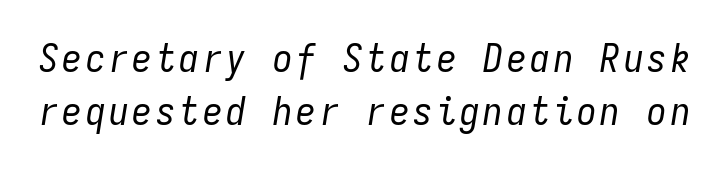
Q: Is the text bold? A: No.
Q: Is the text italic (slanted)? A: Yes, it leans right by about 9 degrees.
Q: Is the text underlined? A: No.
Q: Is the spacing between lines tight, normal or loose? A: Normal.
Q: Width (condensed, normal, or wide)? A: Condensed.
Q: Stroke contrast? A: Low.
Q: x-height? A: Medium.
Q: Monospaced? A: Yes.
